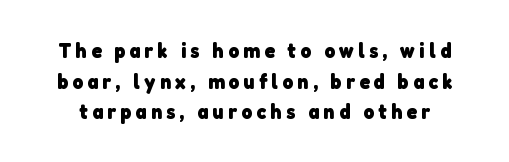
The image shows 21 px bold type; set normal line spacing (1.46x), unusually wide letter spacing (+0.2 em), not underlined.
